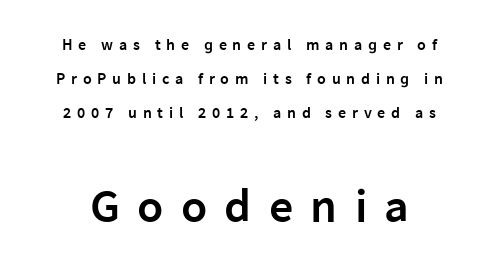
Each new line begins a long way beneath the previous one. The typography opts for an upright posture over an oblique one. A bit beefed up — I'd call it semibold rather than bold. Character widths vary here, with narrow letters taking less room than wide ones.
